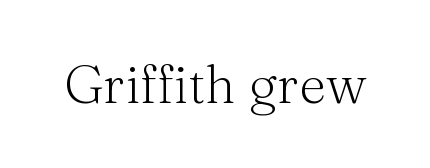
{"serif": "yes", "italic": "no", "bold": "no", "weight": "light", "width": "normal", "stroke_contrast": "medium", "x_height": "medium", "monospaced": "no", "underline": "no", "letter_spacing": "normal", "letter_spacing_em": 0.0, "glyph_px": 53}
